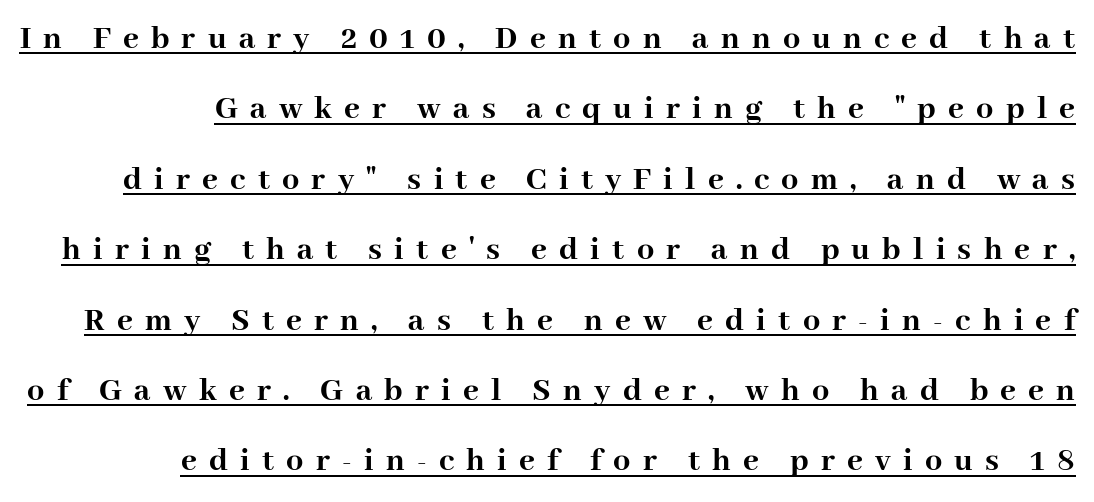
The image shows 34 px semibold serif type, upright; set right-aligned, loose line spacing (2.07x), unusually wide letter spacing (+0.36 em), underlined; high stroke contrast and a medium x-height.
